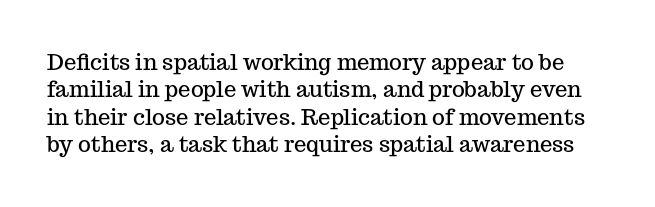
The line texture is even and compact thanks to regular tracking. This block has exactly the height ordinary leading produces. Italic? Not at all — the glyphs are vertical. Underlining? Definitely not there.
